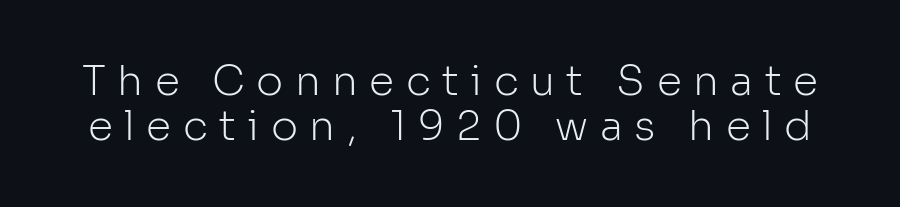
{"serif": "no", "italic": "no", "bold": "no", "weight": "light", "width": "normal", "stroke_contrast": "low", "x_height": "medium", "monospaced": "no", "underline": "no", "line_spacing": "tight", "line_spacing_ratio": 1.09, "letter_spacing": "wide", "letter_spacing_em": 0.28, "glyph_px": 41}
